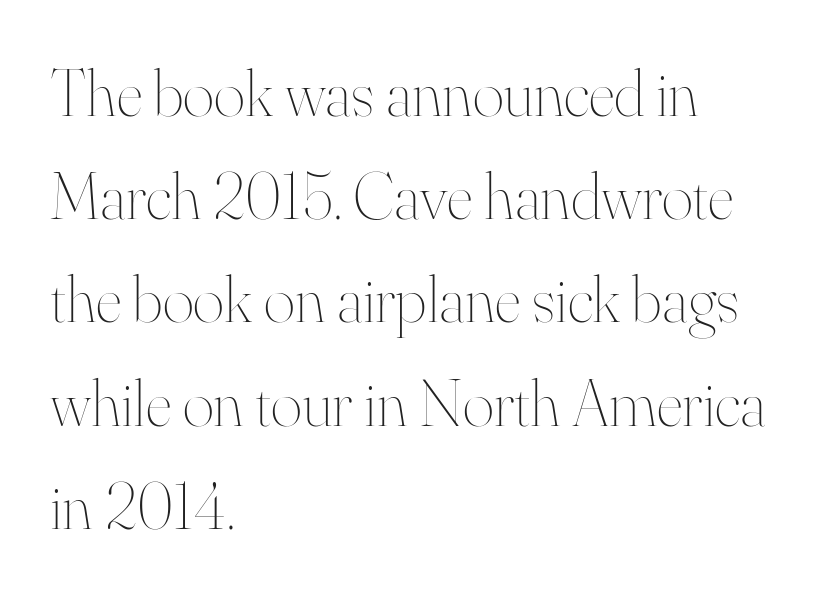
Decoration check: the copy has no underline. These lines were composed using upright roman letters. The passage shown is not bold in any degree. Successive baselines arrive at the customary interval.
